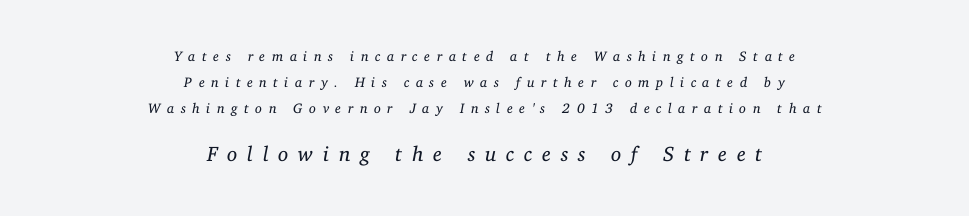
{"italic": "yes", "lean": "right", "slant_degrees": 11, "bold": "no", "underline": "no", "align": "center", "line_spacing_ratio": 1.84, "letter_spacing": "wide", "letter_spacing_em": 0.46, "larger_block": "second", "size_ratio": 1.5, "glyph_px": 21}
